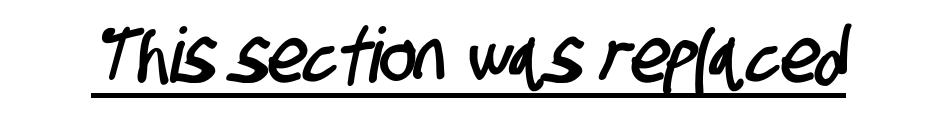
{"serif": "no", "width": "condensed", "stroke_contrast": "low", "x_height": "large", "monospaced": "no", "underline": "yes", "letter_spacing": "normal", "letter_spacing_em": 0.0, "glyph_px": 76}
